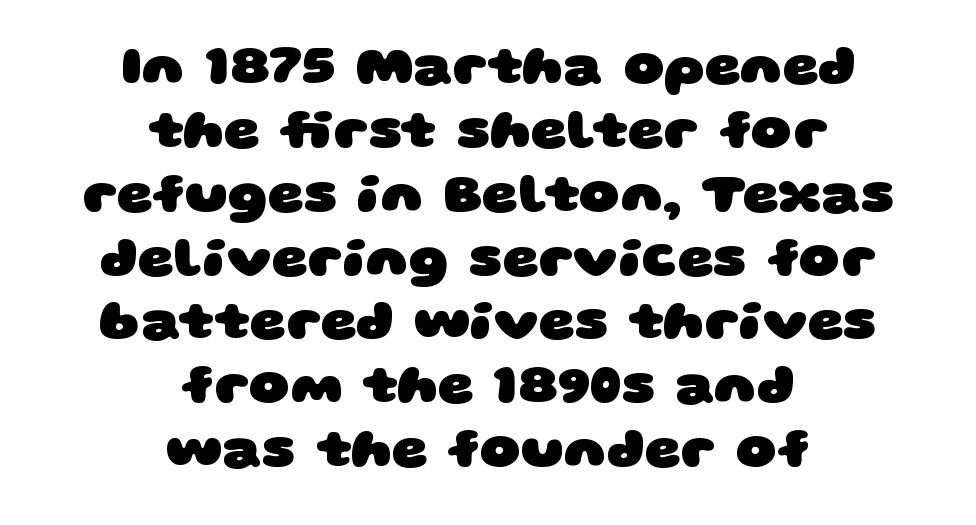
The image shows 56 px heavy, wide sans-serif type; set centered, tight line spacing (1.14x), normal letter spacing, not underlined; low stroke contrast and a large x-height.
